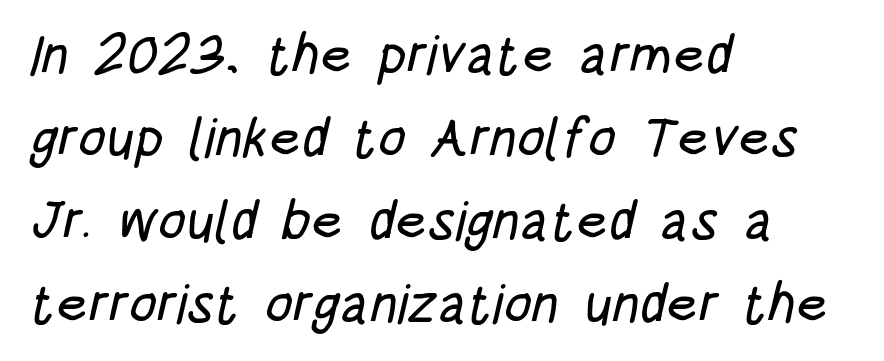
{"serif": "no", "width": "condensed", "stroke_contrast": "low", "x_height": "large", "monospaced": "no", "underline": "no", "align": "left", "line_spacing": "normal", "line_spacing_ratio": 1.51, "letter_spacing": "normal", "letter_spacing_em": 0.0, "glyph_px": 55}
